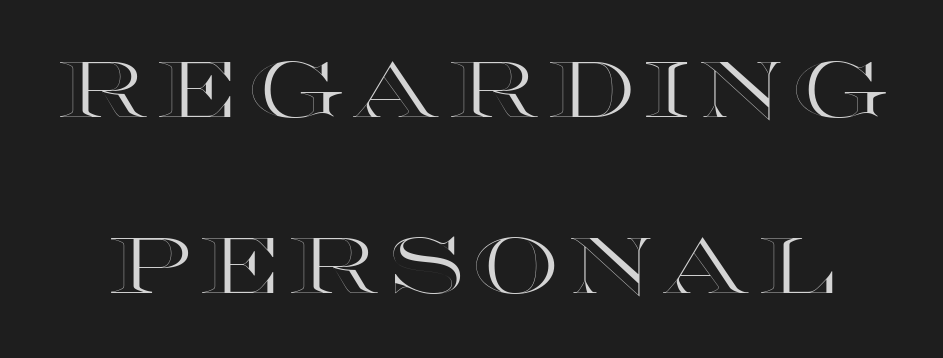
The font's upright variant was chosen for this text. Note the varied advance widths — an 'i' is clearly narrower than an 'm'. The specimen omits any rule beneath the text block's lines. Vertically, the passage feels expansive, rows floating well apart.
